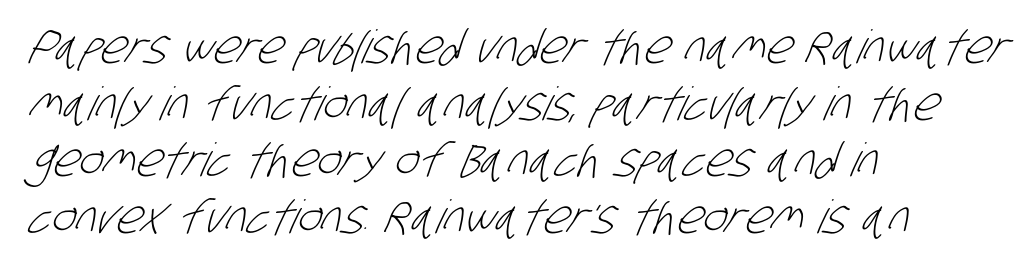
{"serif": "no", "bold": "no", "weight": "light", "width": "condensed", "stroke_contrast": "low", "x_height": "large", "monospaced": "no", "underline": "no", "align": "left", "line_spacing_ratio": 1.23, "letter_spacing": "normal", "letter_spacing_em": 0.0, "glyph_px": 46}
